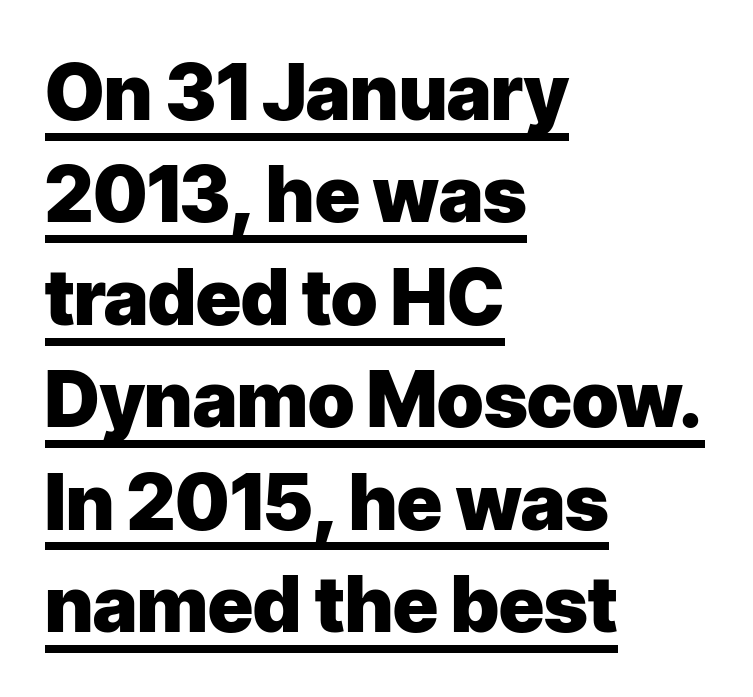
Each letter keeps its own natural width here, so spacing adapts to shape. Looks like someone drew a line under every word here. If you measured baseline to baseline, you'd find a middling distance. Short and long lines alike share a common starting point at left. Posture: upright roman. In terms of weight, the rendering is a true, heavy bold.
